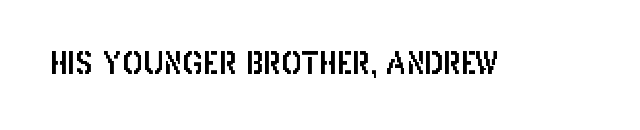
The image shows 31 px condensed sans-serif type, upright; set normal letter spacing, not underlined; low stroke contrast and a large x-height.
